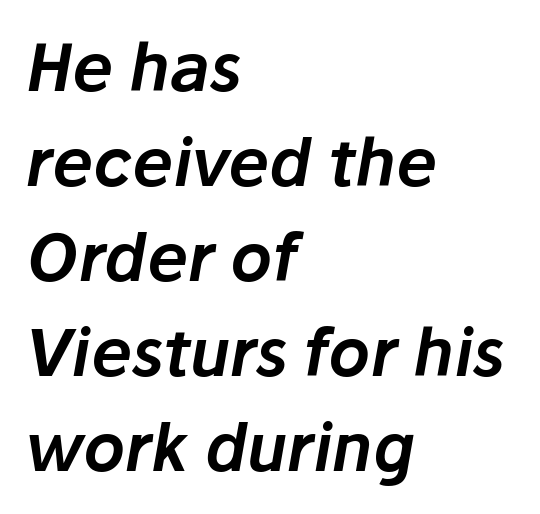
Underline: absent. Where is the straight margin? On the left. The rendering uses natural spacing where letterforms have individual widths. Each word holds together tightly as a unit, with standard inter-letter gaps. Vertically, the passage feels balanced, rows spaced as you'd expect.
